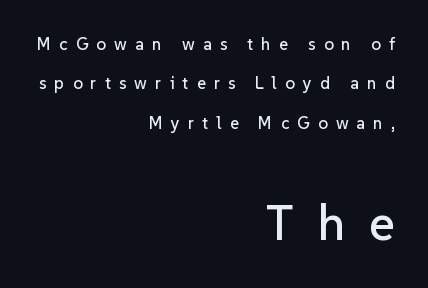
The image shows 50 px sans-serif type, upright; set right-aligned, loose line spacing (2.32x), unusually wide letter spacing (+0.48 em), not underlined; the second (bottom) block is 2.94x larger; low stroke contrast and a medium x-height.
